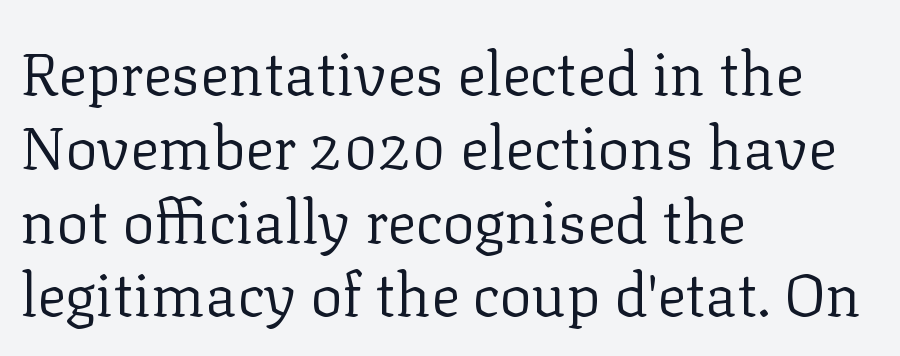
The image shows 60 px regular-weight serif type, upright; set left-aligned, line spacing 1.23x, normal letter spacing, not underlined; low stroke contrast and a medium x-height.
